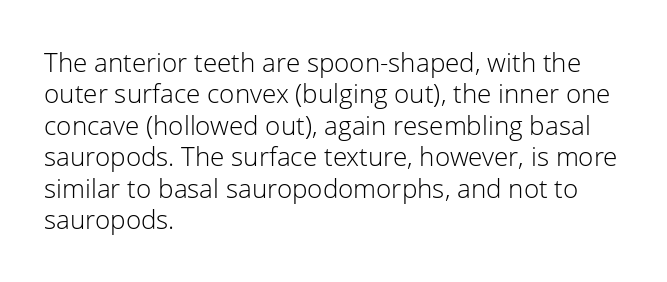
{"italic": "no", "bold": "no", "underline": "no", "align": "left", "line_spacing_ratio": 1.21, "letter_spacing": "normal", "letter_spacing_em": 0.0, "glyph_px": 26}
